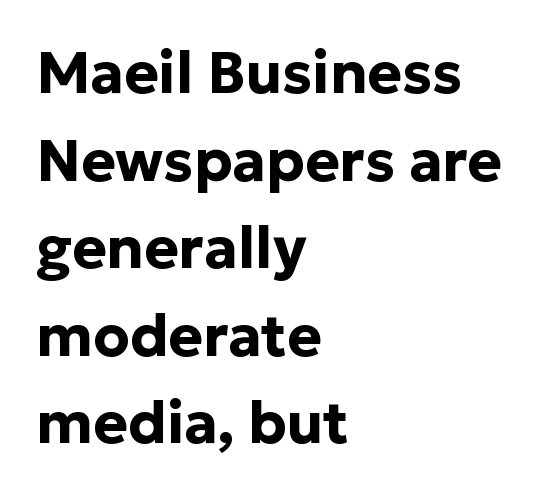
Vertical spacing — default. These lines are rendered in a variable-pitch font. Horizontal alignment here is leftward, the default for most running prose. The specimen omits any rule beneath the text block's lines. Pretty heavy lettering here — definitely bold.
